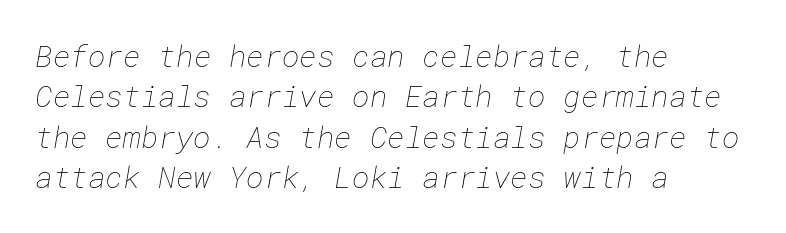
{"bold": "no", "weight": "thin", "width": "normal", "stroke_contrast": "low", "x_height": "medium", "underline": "no", "align": "left", "line_spacing": "normal", "line_spacing_ratio": 1.35, "letter_spacing": "normal", "letter_spacing_em": 0.0, "glyph_px": 30}
